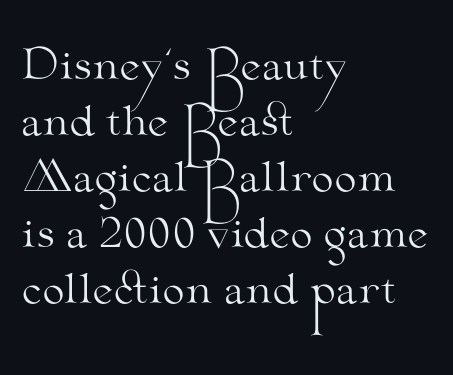
The image shows 40 px light, wide serif type, upright; set left-aligned, normal line spacing (1.4x), normal letter spacing, not underlined; medium stroke contrast and a small x-height.
